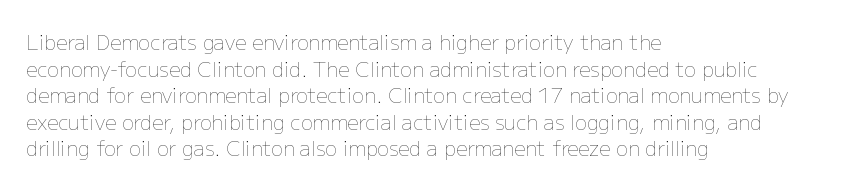
Does the copy run flush right? No — it runs flush left. The block of text has a typical density, with ordinary space between rows. This sample uses plain, unmodified letter spacing. The zone under the glyphs is completely vacant. A roman cut, with each character standing at attention. Stem width sits at or under what a default text font uses.
